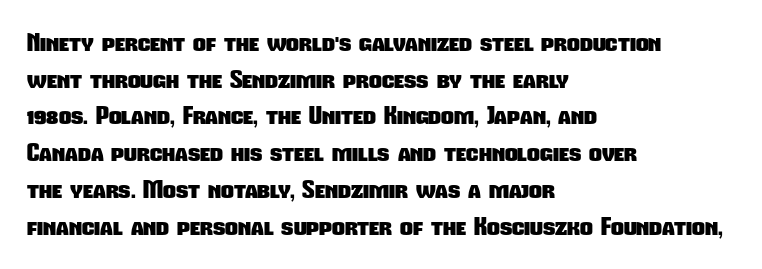
Q: Is the text bold? A: Yes.
Q: Is the text underlined? A: No.
Q: How is the paragraph aligned? A: Left-aligned.
Q: Is the spacing between letters normal or unusually wide? A: Normal.
Q: Is the spacing between lines tight, normal or loose? A: Normal.
